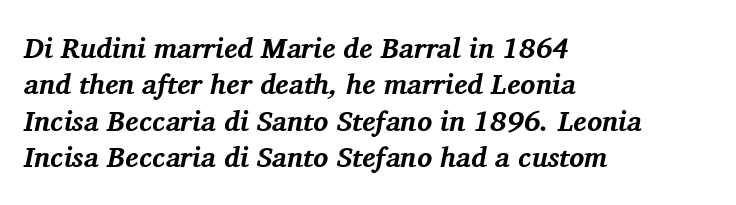
Compared with typical paragraphs, the rows here are spaced about the same. Words float on clear page, feet unadorned. Each letter's strokes conclude with small projecting serifs. You could not count columns in this text — the font is proportionally spaced. Plenty of ink on the page — the face is bold. Visually the block forms a straight wall on the left and a jagged coastline on the right.
